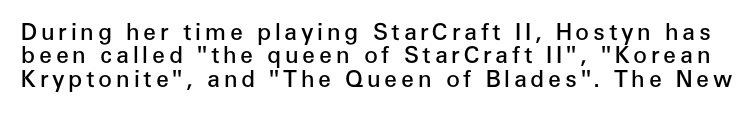
{"italic": "no", "bold": "semi", "underline": "no", "line_spacing": "tight", "line_spacing_ratio": 1.02, "glyph_px": 23}
